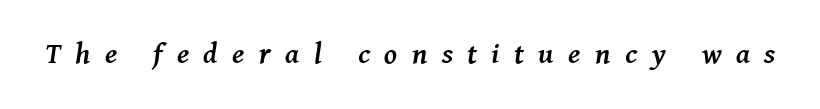
Q: Is the text bold? A: Yes.
Q: Is the text italic (slanted)? A: Yes, it leans right by about 8 degrees.
Q: Is the typeface a serif or a sans-serif typeface? A: Serif.
Q: Is the text underlined? A: No.
Q: Is the spacing between letters normal or unusually wide? A: Unusually wide.
Q: Width (condensed, normal, or wide)? A: Normal.
Q: Stroke contrast? A: Medium.
Q: x-height? A: Medium.
Q: Monospaced? A: No.
